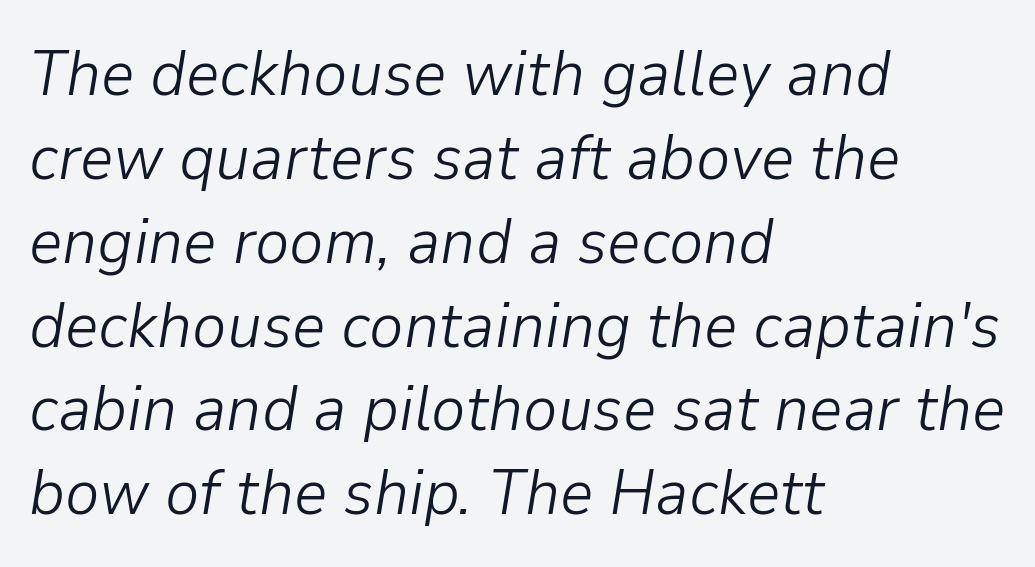
The face used here has a pronounced slope to its letters. Words float on clear page, feet unadorned. Line spacing here is normal. These lines are set flush left with a ragged right edge. No extra tracking has been applied to these lines.
